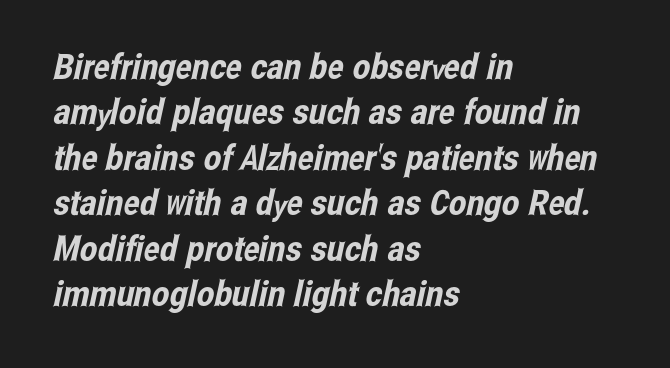
Caption: standard tracking, unaltered. Notice how descenders clear the ascenders below comfortably — that's standard leading. Leftover space on each line is placed entirely after the last word. Is this a fixed-width face? No — the glyphs have proportional, varying widths. Examine the stroke ends and you'll find no serifs.
